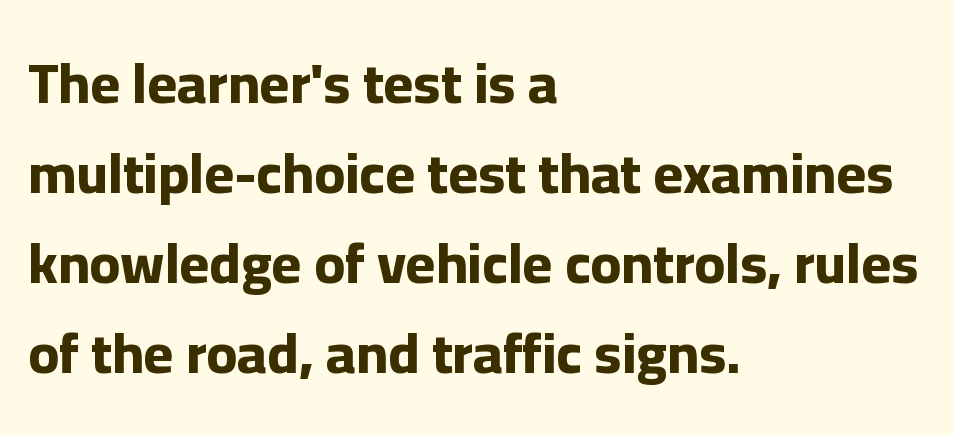
The image shows 57 px bold sans-serif type, upright; set left-aligned, normal line spacing (1.58x), normal letter spacing, not underlined; low stroke contrast and a medium x-height.
